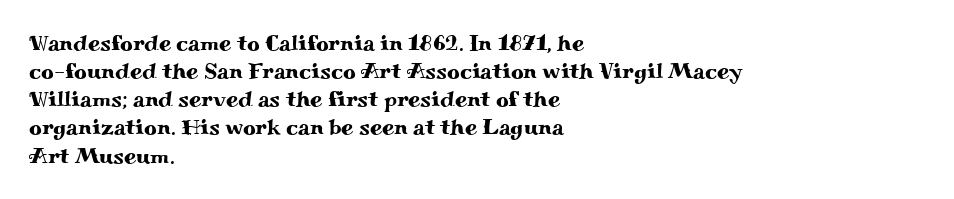
Style check: upright. Decoration check: the copy has no underline. The gaps between neighbouring characters are ordinary and unremarkable. This sample is left-justified, so line endings fall wherever the words run out. The rows are spaced the way most documents space them.
